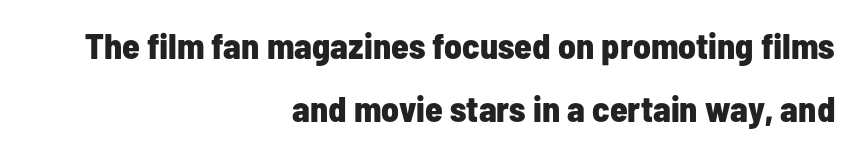
Glance below the letters and you will spot only blank space. Horizontally, the lines are justified to the trailing edge only. Does extra space separate the letters? No, they use regular spacing. The face used here has the dense, thick strokes of a bold. The face used here is a sans, in the tradition of grotesques and geometrics.
